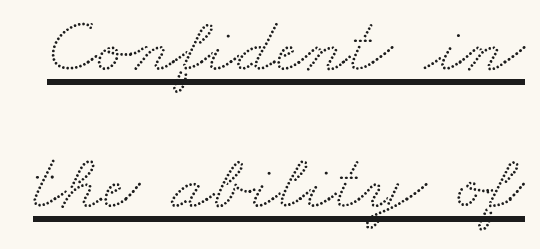
The image shows 80 px wide serif type; set line spacing 1.71x, normal letter spacing, underlined; medium stroke contrast and a small x-height.
